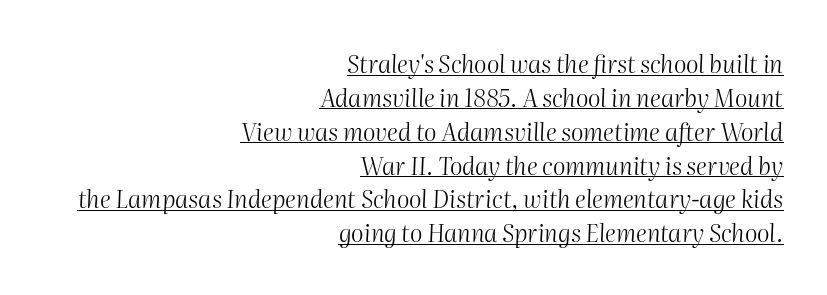
The image shows 24 px text type, italic (leaning right); set right-aligned, normal line spacing (1.41x), normal letter spacing, underlined.
